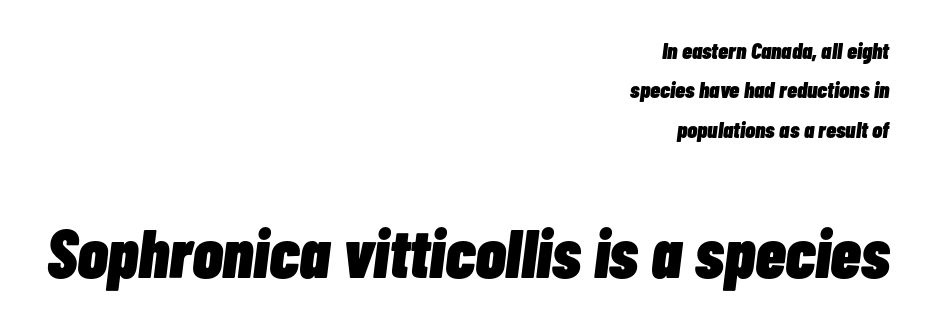
{"italic": "yes", "lean": "right", "slant_degrees": 7, "bold": "yes", "weight": "heavy", "width": "condensed", "stroke_contrast": "low", "x_height": "medium", "monospaced": "no", "underline": "no", "align": "right", "line_spacing_ratio": 1.71, "letter_spacing": "normal", "letter_spacing_em": 0.0, "larger_block": "second", "size_ratio": 3.0, "glyph_px": 69}
